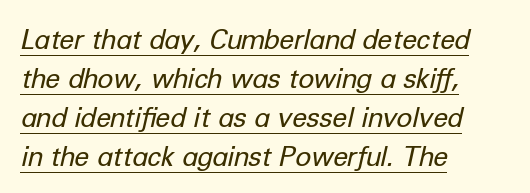
The image shows 27 px text type, italic (leaning right); set left-aligned, normal line spacing (1.44x), normal letter spacing, underlined.
